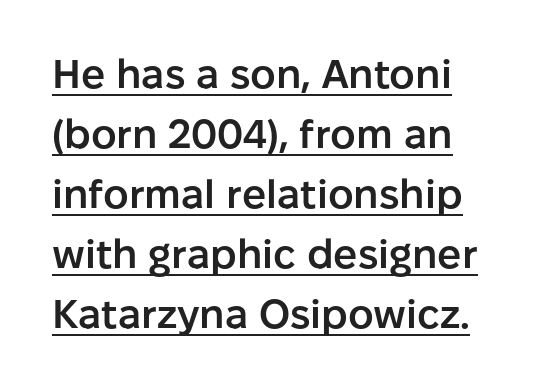
Q: Is the text bold? A: Semi-bold.
Q: Is the text italic (slanted)? A: No, it is upright.
Q: Is the typeface a serif or a sans-serif typeface? A: Sans-serif.
Q: Is the text underlined? A: Yes.
Q: How is the paragraph aligned? A: Left-aligned.
Q: Is the spacing between letters normal or unusually wide? A: Normal.
Q: Is the spacing between lines tight, normal or loose? A: Normal.
Q: Width (condensed, normal, or wide)? A: Normal.
Q: Stroke contrast? A: Low.
Q: x-height? A: Medium.
Q: Monospaced? A: No.
